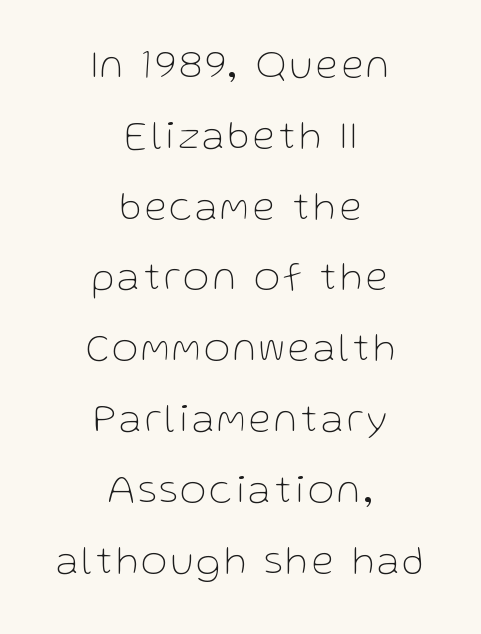
Q: Is the text bold? A: No.
Q: Is the text italic (slanted)? A: No, it is upright.
Q: Is the typeface a serif or a sans-serif typeface? A: Sans-serif.
Q: Is the text underlined? A: No.
Q: How is the paragraph aligned? A: Centered.
Q: Width (condensed, normal, or wide)? A: Normal.
Q: Stroke contrast? A: Low.
Q: x-height? A: Medium.
Q: Monospaced? A: No.
